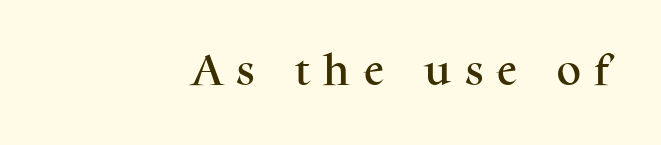
Teacher's note: observe the even right margin — that is flush-right alignment. A typesetter would label this face a serif. Observe the wide spacing: letters keep a clear distance from each other. You could not count columns in this text — the font is proportionally spaced. Rule under the text: the space is simply empty. Upright lettering throughout.
